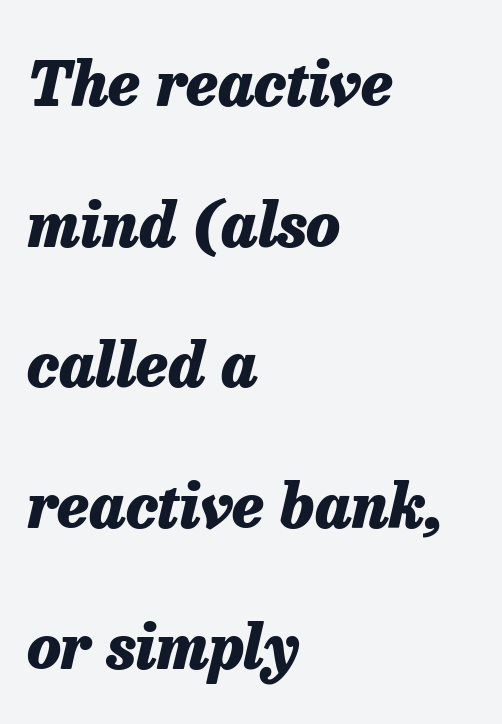
These lines carry a lot of weight — the face is fully bold. Letter spacing: default. The space directly below the letters is spotless. Proportional: the letters do not fall into vertical columns.
